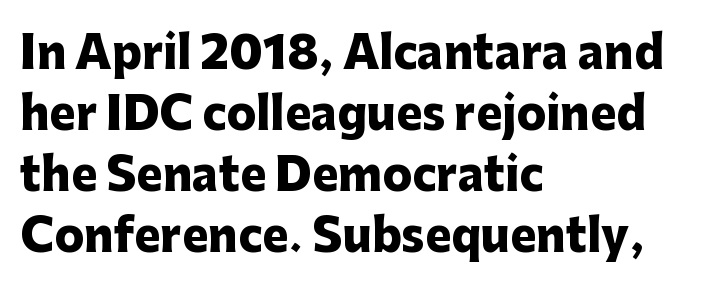
{"serif": "no", "italic": "no", "bold": "yes", "weight": "heavy", "width": "normal", "stroke_contrast": "low", "x_height": "medium", "monospaced": "no", "underline": "no", "align": "left", "line_spacing": "normal", "line_spacing_ratio": 1.39, "letter_spacing": "normal", "letter_spacing_em": 0.0, "glyph_px": 44}
